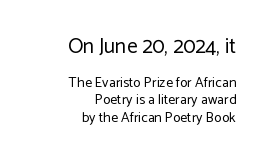
The image shows 21 px text type, upright; set right-aligned, line spacing 1.22x, normal letter spacing, not underlined; the first (top) block is 1.5x larger.
